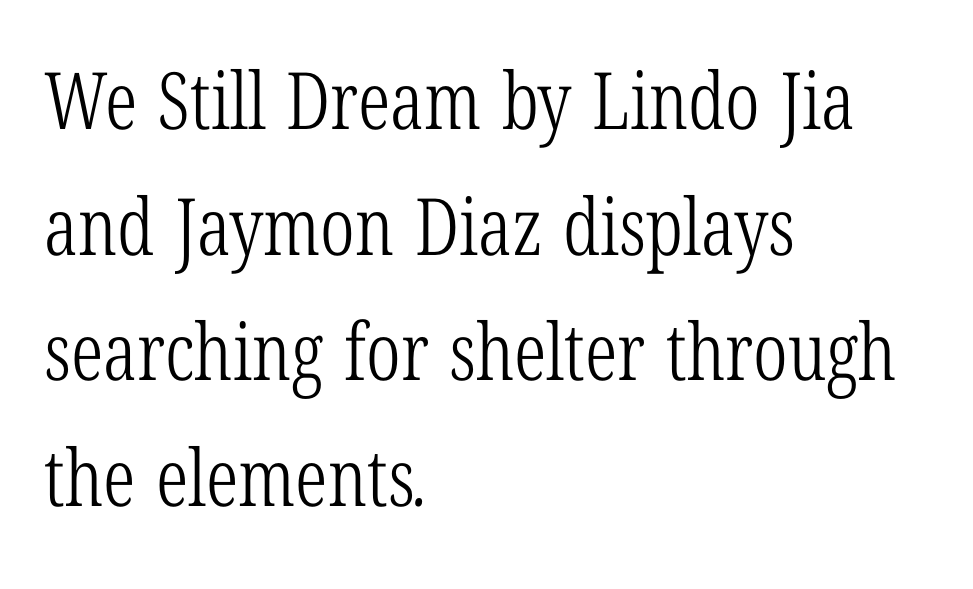
Heaviness? Minimal to ordinary, like unemphasized prose. Each letter keeps its own natural width here, so spacing adapts to shape. What stands out about the letter spacing? Nothing — it is the standard amount. Does the leading feel generous? No, just average.
